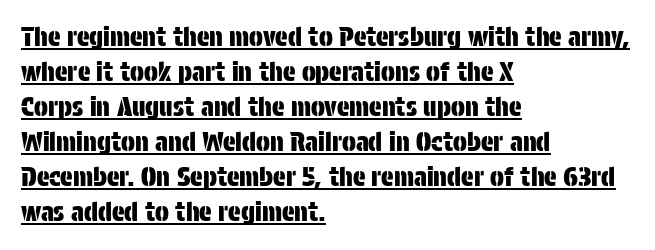
{"italic": "no", "underline": "yes", "align": "left", "line_spacing": "normal", "line_spacing_ratio": 1.35, "letter_spacing": "normal", "letter_spacing_em": 0.0, "glyph_px": 26}
